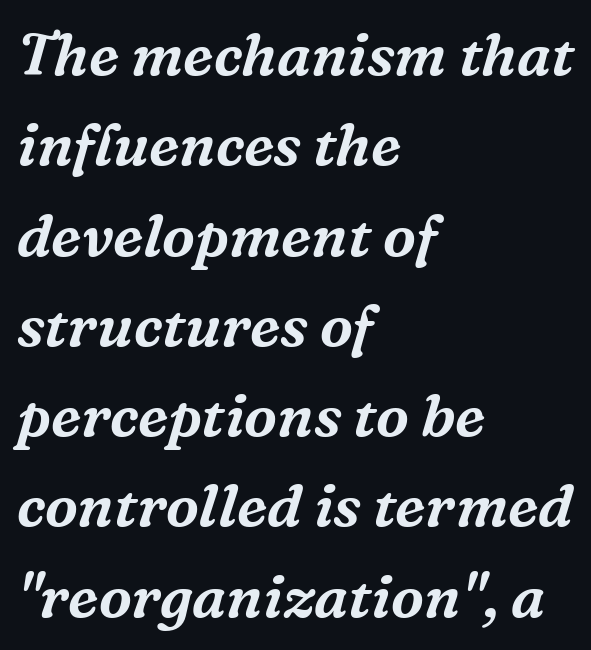
{"serif": "yes", "italic": "yes", "lean": "right", "slant_degrees": 16, "width": "normal", "stroke_contrast": "medium", "x_height": "medium", "monospaced": "no", "underline": "no", "align": "left", "line_spacing": "normal", "line_spacing_ratio": 1.53, "letter_spacing": "normal", "letter_spacing_em": 0.0, "glyph_px": 59}
